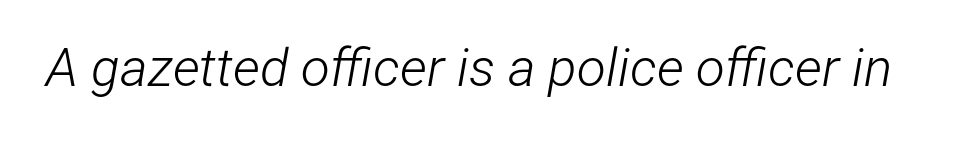
Tracking value appears to be zero — textbook default spacing. Stems here are at most as thick as an everyday book face. Notice how the stems are inclined rather than vertical — that's the hallmark of italics. Glance below the letters and you will spot only blank space.
